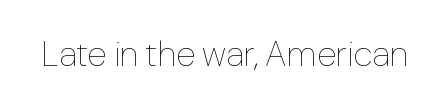
{"italic": "no", "bold": "no", "weight": "thin", "width": "normal", "stroke_contrast": "low", "x_height": "medium", "monospaced": "no", "underline": "no", "letter_spacing": "normal", "letter_spacing_em": 0.0, "glyph_px": 36}
